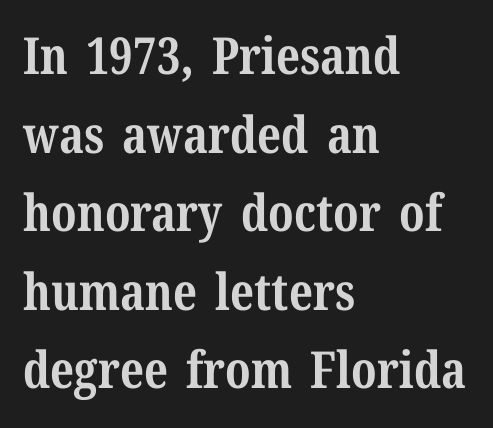
The image shows 51 px bold serif type, upright; set left-aligned, normal line spacing (1.54x), normal letter spacing, not underlined; medium stroke contrast and a medium x-height.
